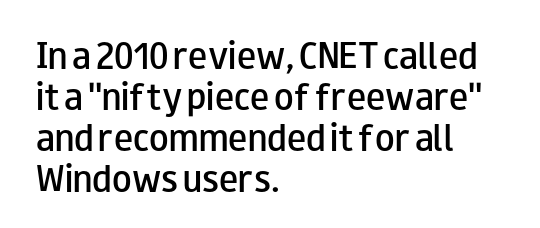
The image shows 32 px semibold, wide sans-serif type, upright; set left-aligned, normal line spacing (1.28x), normal letter spacing, not underlined; low stroke contrast and a small x-height.
